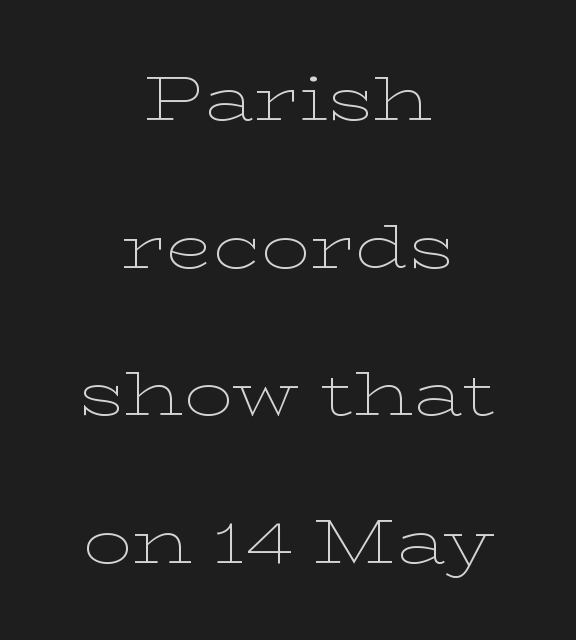
{"serif": "yes", "italic": "no", "bold": "no", "weight": "thin", "width": "wide", "stroke_contrast": "low", "x_height": "medium", "monospaced": "no", "underline": "no", "align": "center", "line_spacing": "loose", "line_spacing_ratio": 2.42, "letter_spacing": "normal", "letter_spacing_em": 0.0, "glyph_px": 61}
